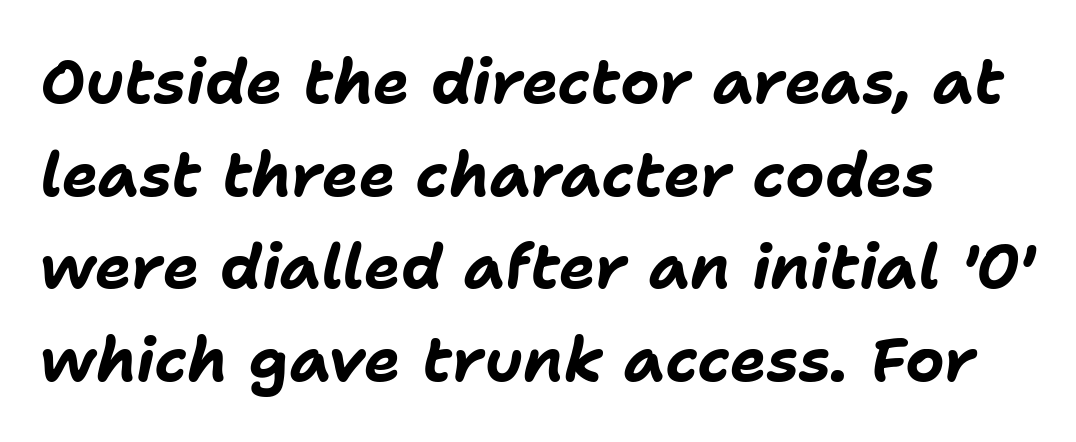
The rag falls on the right side of this text block. You could not count columns in this text — the font is proportionally spaced. Underlining? Definitely not there. Heavy-handed strokes throughout: this text is bold. Regarding leading, the lines here are spaced in the standard way. It's the slanting kind of type.
